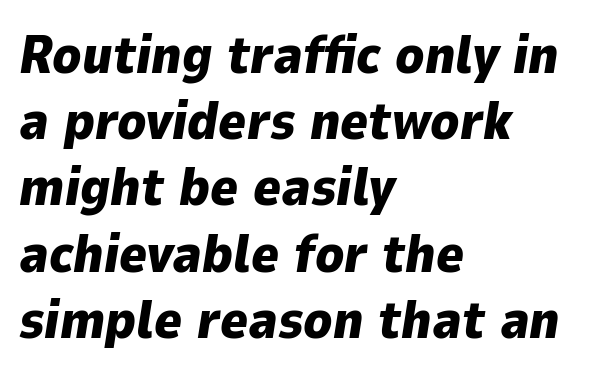
This rendering leaves character spacing at its baseline value. A typesetter would call this leading conventional body-copy spacing. This sample has the flowing, uneven cadence of proportional lettering. The lines in this sample share a left origin and differ only in where they stop. Only glyphs here, with clear space below each row.
